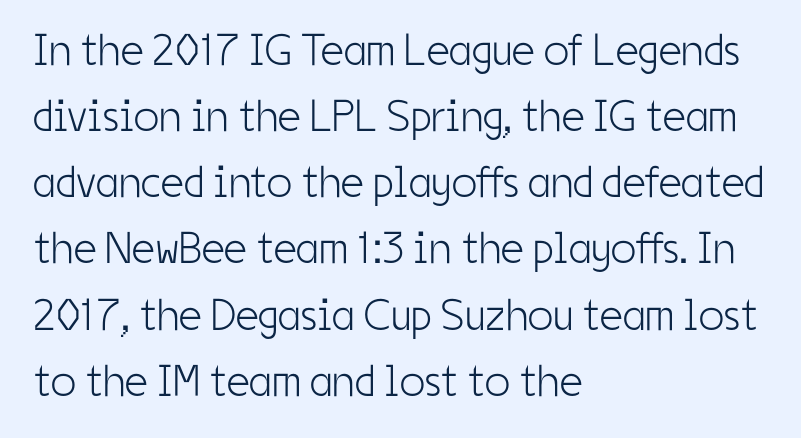
Q: Is the text bold? A: No.
Q: Is the text italic (slanted)? A: No, it is upright.
Q: Is the typeface a serif or a sans-serif typeface? A: Sans-serif.
Q: Is the text underlined? A: No.
Q: How is the paragraph aligned? A: Left-aligned.
Q: Is the spacing between letters normal or unusually wide? A: Normal.
Q: Is the spacing between lines tight, normal or loose? A: Normal.
Q: Width (condensed, normal, or wide)? A: Condensed.
Q: Stroke contrast? A: Low.
Q: x-height? A: Medium.
Q: Monospaced? A: No.
